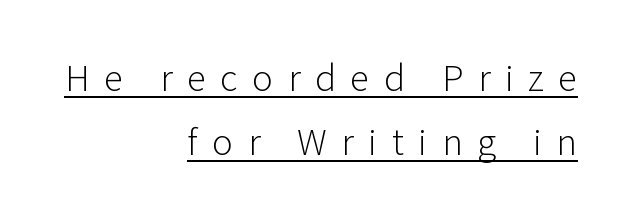
The image shows 35 px light sans-serif type, upright; set right-aligned, line spacing 1.82x, unusually wide letter spacing (+0.42 em), underlined; low stroke contrast and a medium x-height.
